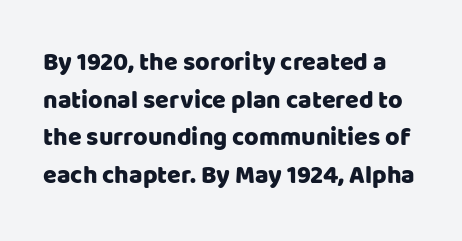
{"italic": "no", "underline": "no", "line_spacing": "normal", "line_spacing_ratio": 1.51, "letter_spacing": "normal", "letter_spacing_em": 0.0, "glyph_px": 25}
